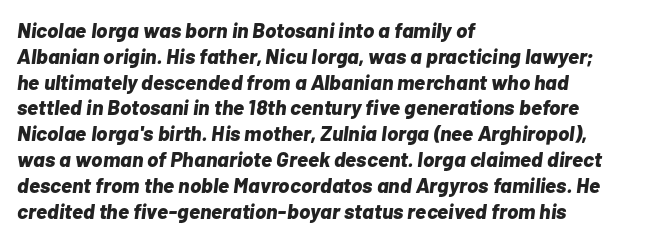
The image shows 21 px bold type, italic (leaning right); set left-aligned, line spacing 1.23x, normal letter spacing, not underlined.
